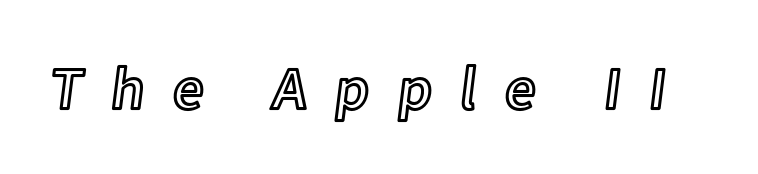
{"width": "normal", "x_height": "medium", "monospaced": "no", "underline": "no", "letter_spacing": "wide", "letter_spacing_em": 0.46, "glyph_px": 61}
